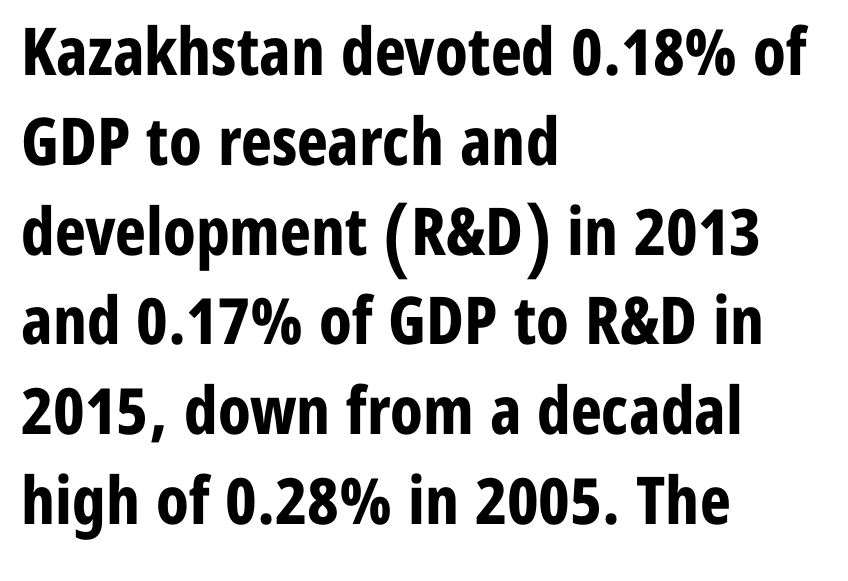
Q: Is the text bold? A: Yes.
Q: Is the text italic (slanted)? A: No, it is upright.
Q: Is the typeface a serif or a sans-serif typeface? A: Sans-serif.
Q: Is the text underlined? A: No.
Q: How is the paragraph aligned? A: Left-aligned.
Q: Is the spacing between letters normal or unusually wide? A: Normal.
Q: Is the spacing between lines tight, normal or loose? A: Normal.
Q: Width (condensed, normal, or wide)? A: Condensed.
Q: Stroke contrast? A: Low.
Q: x-height? A: Medium.
Q: Monospaced? A: No.
